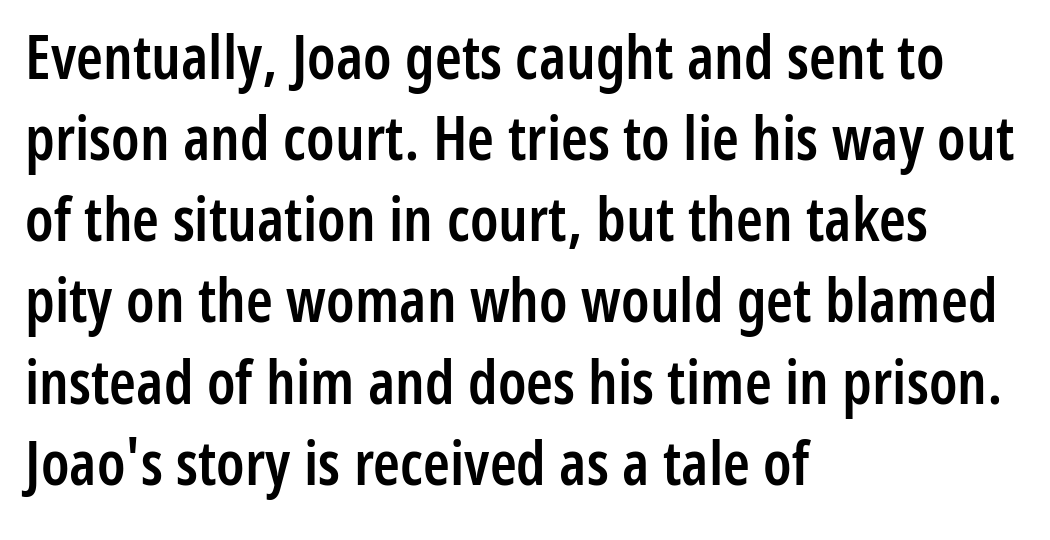
Caption: standard tracking, unaltered. Descenders are the only things crossing below the line. Successive baselines arrive at the customary interval. In terms of weight, the rendering is demibold, just under bold.
